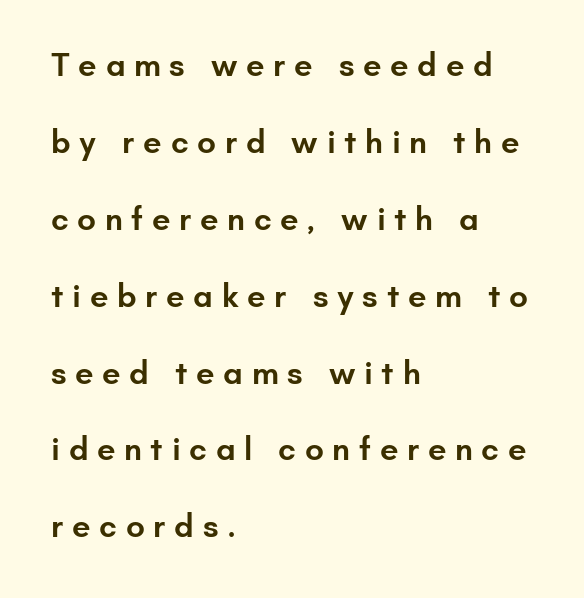
Q: Is the text bold? A: Semi-bold.
Q: Is the text italic (slanted)? A: No, it is upright.
Q: Is the typeface a serif or a sans-serif typeface? A: Sans-serif.
Q: Is the text underlined? A: No.
Q: How is the paragraph aligned? A: Left-aligned.
Q: Is the spacing between letters normal or unusually wide? A: Unusually wide.
Q: Is the spacing between lines tight, normal or loose? A: Loose.
Q: Width (condensed, normal, or wide)? A: Normal.
Q: Stroke contrast? A: Low.
Q: x-height? A: Small.
Q: Monospaced? A: No.
